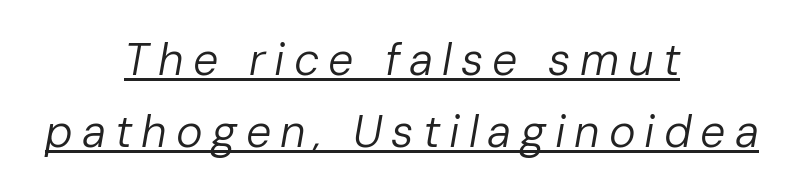
The image shows 45 px regular-weight type, italic (leaning right); set centered, normal line spacing (1.6x), unusually wide letter spacing (+0.2 em), underlined; low stroke contrast and a medium x-height.
